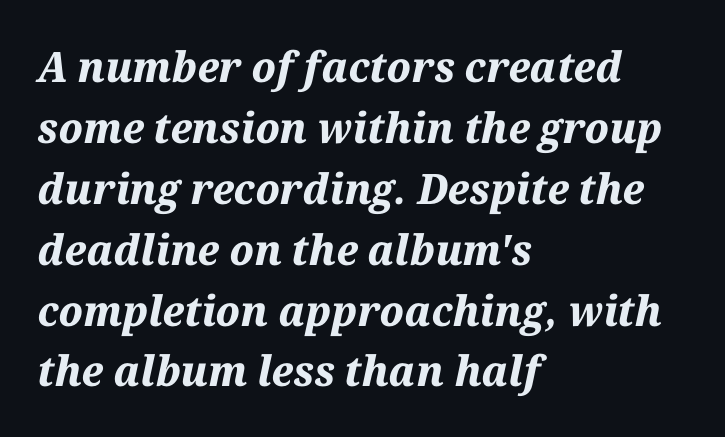
The image shows 42 px bold type, italic (leaning right); set left-aligned, normal line spacing (1.45x), normal letter spacing, not underlined; medium stroke contrast and a medium x-height.
